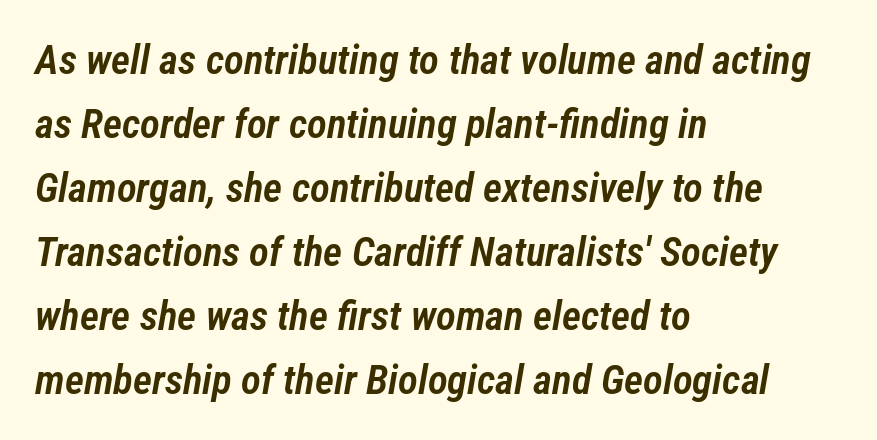
The image shows 41 px semibold, condensed type, italic (leaning right); set left-aligned, normal line spacing (1.56x), normal letter spacing, not underlined; low stroke contrast and a medium x-height.
